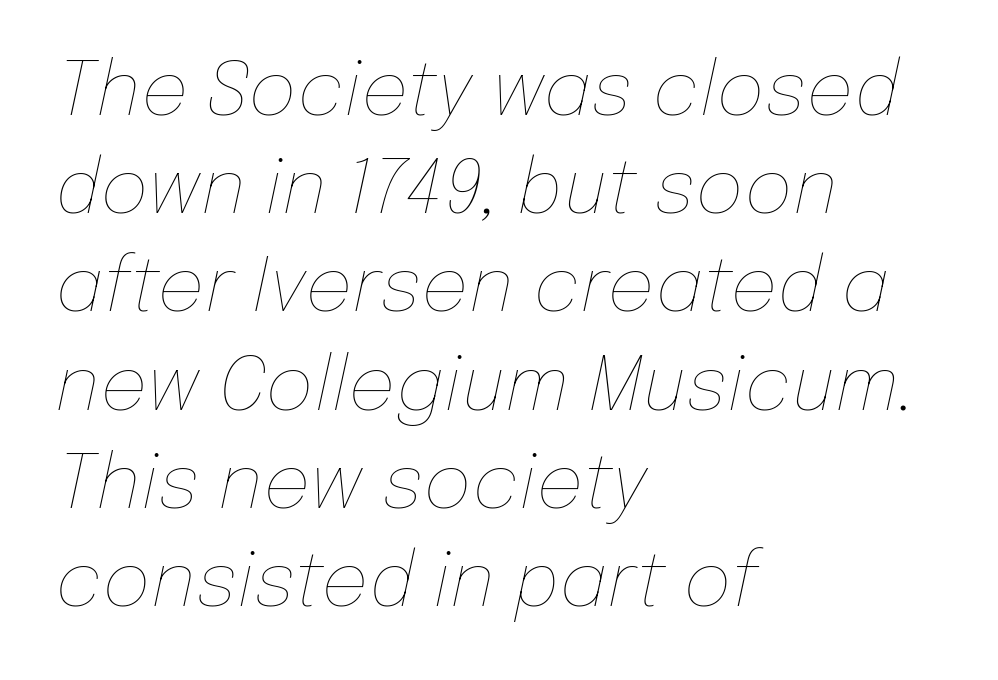
Q: Is the text bold? A: No.
Q: Is the text italic (slanted)? A: Yes, it leans right by about 12 degrees.
Q: Is the text underlined? A: No.
Q: How is the paragraph aligned? A: Left-aligned.
Q: Is the spacing between letters normal or unusually wide? A: Normal.
Q: Is the spacing between lines tight, normal or loose? A: Normal.
Q: Width (condensed, normal, or wide)? A: Normal.
Q: Stroke contrast? A: Low.
Q: x-height? A: Medium.
Q: Monospaced? A: No.
